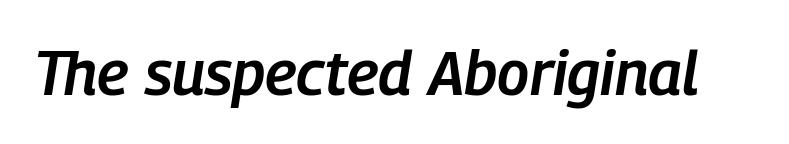
Each letter keeps its own natural width here, so spacing adapts to shape. Each glyph is drawn with semibold strokes, heavier than normal yet not fully bold. In terms of letterspacing, this is plain default setting. Clear beneath every line of the passage.
